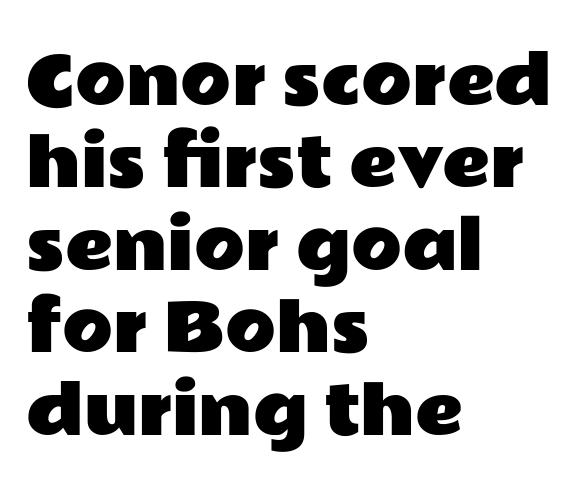
This sample has the flowing, uneven cadence of proportional lettering. This rendering employs a face without finishing strokes, i.e., a sans-serif. A typesetter would mark this as roman, not italic. Just letters on the line, the space beneath them empty. The designer left line spacing at the default.
